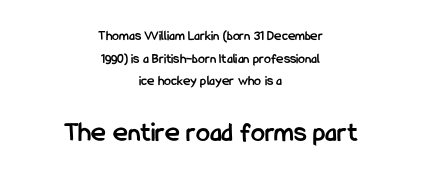
{"serif": "no", "italic": "no", "bold": "yes", "weight": "semibold", "width": "condensed", "stroke_contrast": "low", "x_height": "medium", "monospaced": "no", "underline": "no", "align": "center", "line_spacing": "normal", "line_spacing_ratio": 1.61, "letter_spacing": "normal", "letter_spacing_em": 0.0, "larger_block": "second", "size_ratio": 2.0, "glyph_px": 28}
